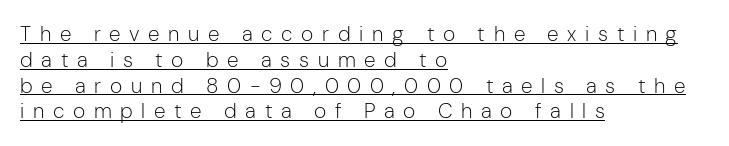
The image shows 21 px text type, upright; set left-aligned, line spacing 1.23x, unusually wide letter spacing (+0.41 em), underlined.
